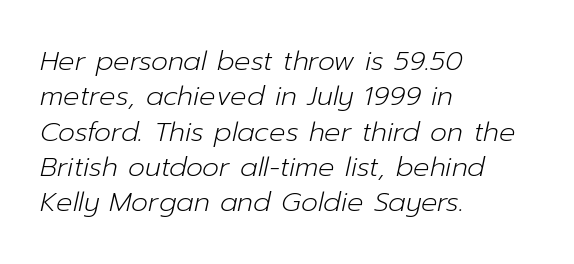
Q: Is the text bold? A: No.
Q: Is the text italic (slanted)? A: Yes, it leans right by about 12 degrees.
Q: Is the text underlined? A: No.
Q: How is the paragraph aligned? A: Left-aligned.
Q: Is the spacing between letters normal or unusually wide? A: Normal.
Q: Is the spacing between lines tight, normal or loose? A: Normal.
